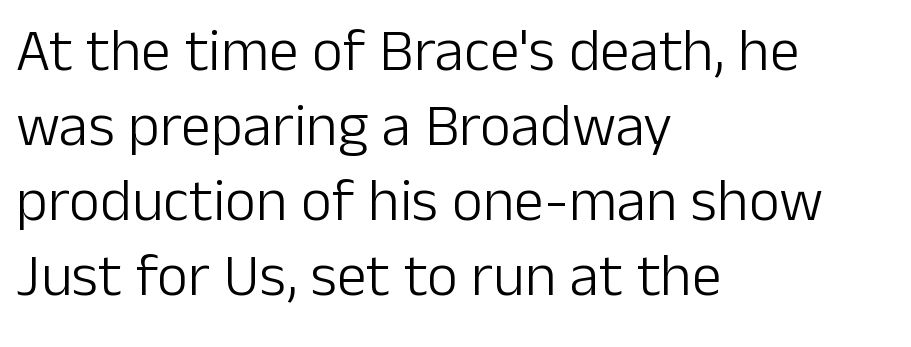
You could not count columns in this text — the font is proportionally spaced. Underline: absent. The designer left line spacing at the default. Nope, not italic — everything's standing straight. Each line starts at the same left margin while the right side varies. Nope, no serifs anywhere on these letters.
